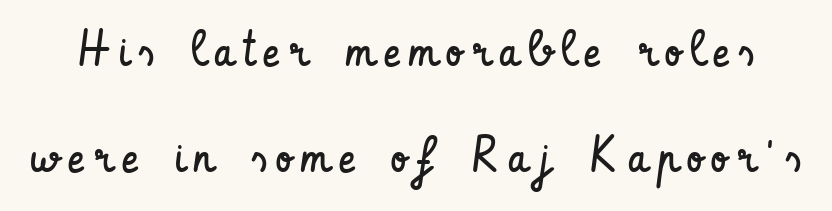
{"serif": "no", "italic": "no", "bold": "no", "weight": "regular", "width": "condensed", "stroke_contrast": "low", "x_height": "small", "monospaced": "no", "underline": "no", "line_spacing": "loose", "line_spacing_ratio": 2.13, "glyph_px": 50}
